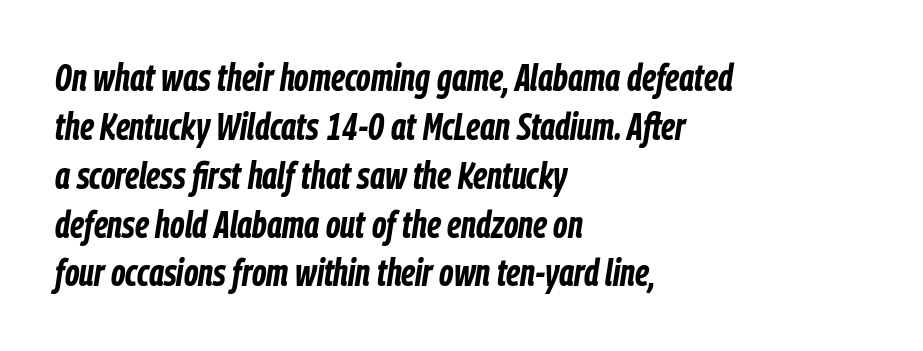
Check the space under the baseline: it is left empty. There is no visible air inserted between adjacent glyphs. Is there much room between lines? A standard amount, neither cramped nor airy. The rendering uses natural spacing where letterforms have individual widths.
